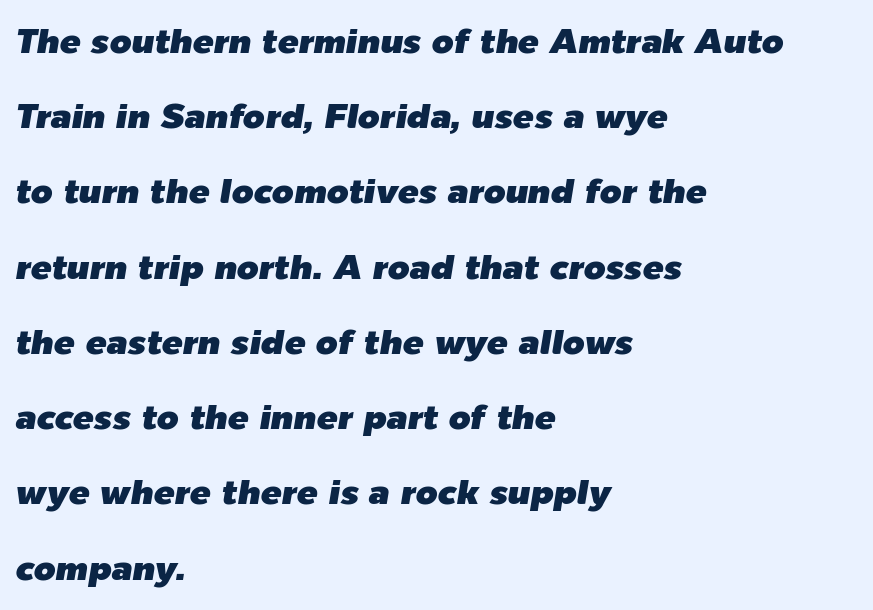
The rendering applies a slant to the glyphs. Note the varied advance widths — an 'i' is clearly narrower than an 'm'. Honestly, the letter spacing is just normal — you wouldn't notice it. Nobody drew a line under any word here. The block of text is sparse from top to bottom, with ample space between rows.
